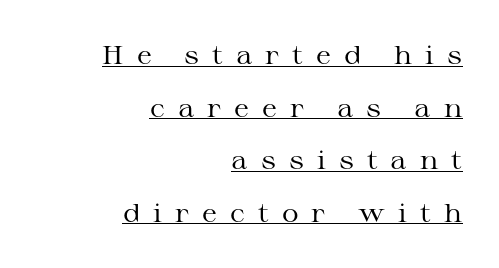
{"italic": "no", "bold": "no", "underline": "yes", "align": "right", "line_spacing": "loose", "line_spacing_ratio": 2.02, "letter_spacing": "wide", "letter_spacing_em": 0.5, "glyph_px": 26}
